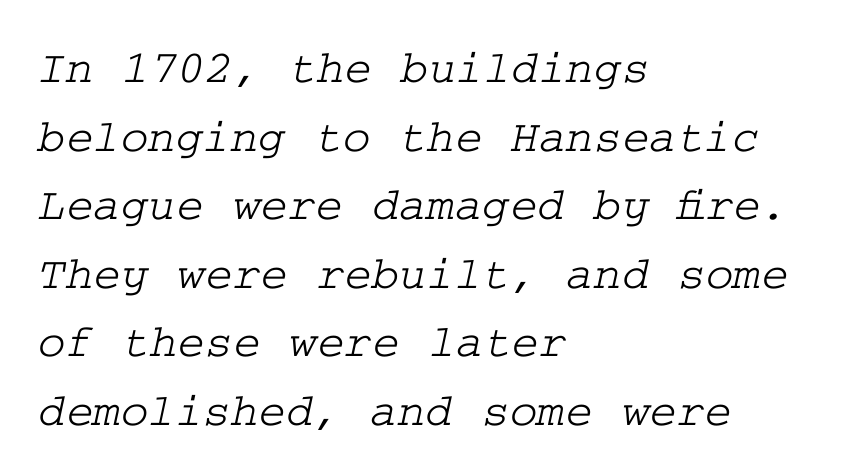
The image shows 47 px wide serif type; set left-aligned, normal line spacing (1.46x), normal letter spacing, not underlined; low stroke contrast and a medium x-height.
